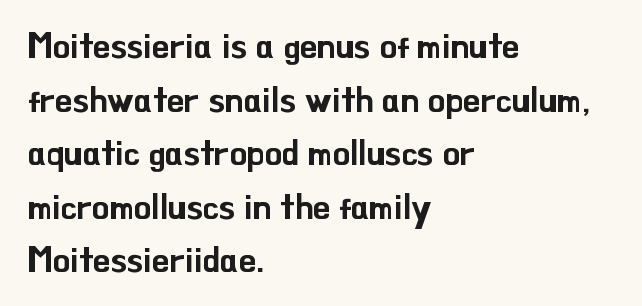
The image shows 35 px sans-serif type, upright; set left-aligned, normal line spacing (1.53x), normal letter spacing, not underlined; low stroke contrast and a small x-height.
